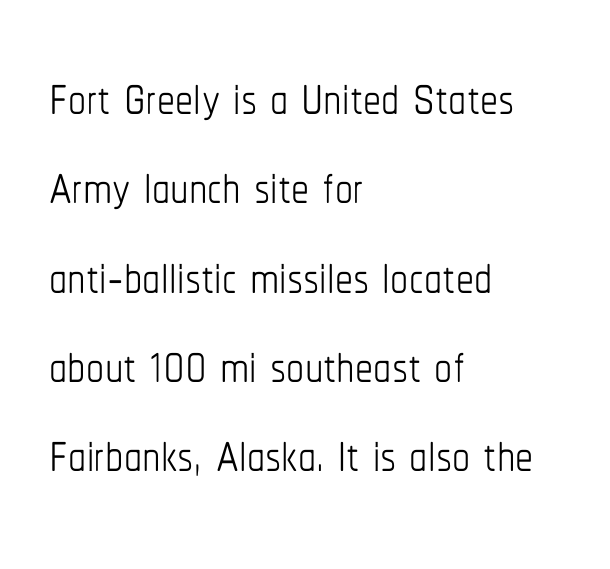
Visually the block forms a straight wall on the left and a jagged coastline on the right. A typesetter would call this proportional, since set widths differ per character. The lettering holds an erect, upright posture throughout. Has an underline been added? It has not. The typesetting does not lean heavy: it is not bold.
